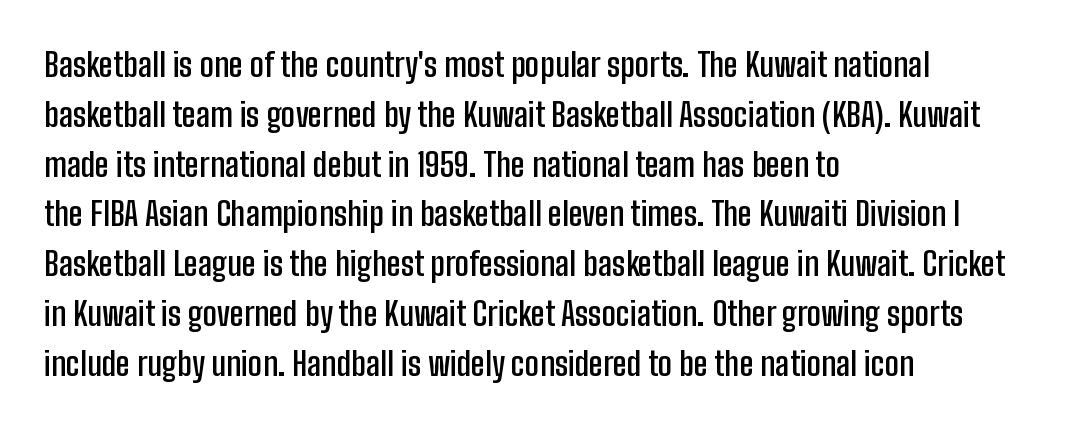
Q: Is the text bold? A: Semi-bold.
Q: Is the text italic (slanted)? A: No, it is upright.
Q: Is the typeface a serif or a sans-serif typeface? A: Sans-serif.
Q: Is the text underlined? A: No.
Q: How is the paragraph aligned? A: Left-aligned.
Q: Is the spacing between letters normal or unusually wide? A: Normal.
Q: Is the spacing between lines tight, normal or loose? A: Normal.
Q: Width (condensed, normal, or wide)? A: Condensed.
Q: Stroke contrast? A: Low.
Q: x-height? A: Medium.
Q: Monospaced? A: No.
